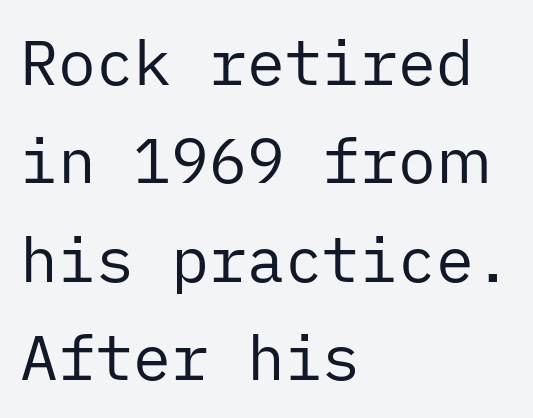
The image shows 63 px regular-weight sans-serif type, upright; set left-aligned, normal line spacing (1.56x), normal letter spacing, not underlined; low stroke contrast and a medium x-height.
